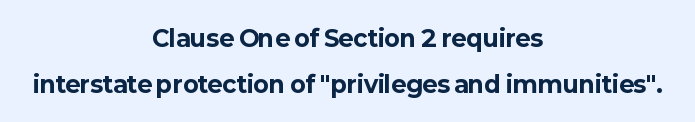
Q: Is the text bold? A: Yes.
Q: Is the text italic (slanted)? A: No, it is upright.
Q: Is the text underlined? A: No.
Q: How is the paragraph aligned? A: Centered.
Q: Is the spacing between letters normal or unusually wide? A: Normal.
Q: Is the spacing between lines tight, normal or loose? A: Loose.
